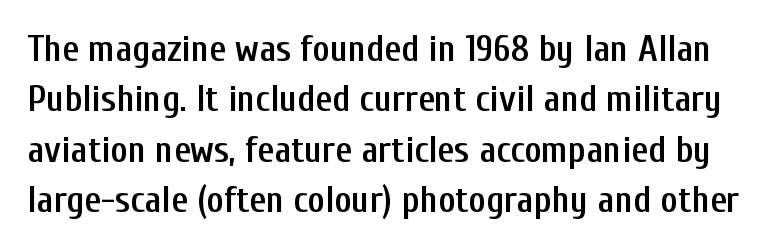
The image shows 37 px semibold, condensed sans-serif type, upright; set normal line spacing (1.36x), normal letter spacing, not underlined; low stroke contrast and a medium x-height.
